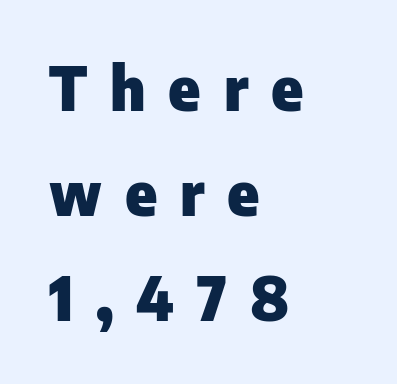
{"serif": "no", "italic": "no", "bold": "yes", "weight": "heavy", "width": "normal", "stroke_contrast": "low", "x_height": "medium", "monospaced": "no", "underline": "no", "align": "left", "line_spacing_ratio": 1.75, "letter_spacing": "wide", "letter_spacing_em": 0.38, "glyph_px": 60}
